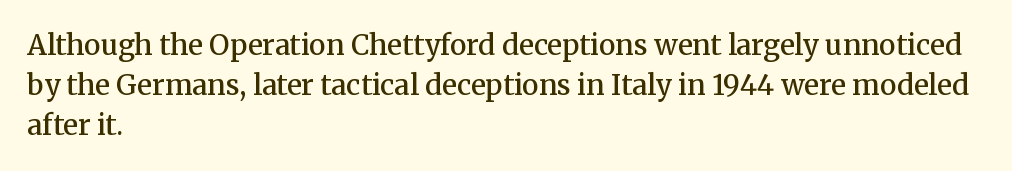
Unlike italic type, these characters show no tilt at all. Reading down the block, your eye returns to a fixed left position each line. Reading down the column, the eye jumps a familiar distance to each next line. What stands out about the letter spacing? Nothing — it is the standard amount.
